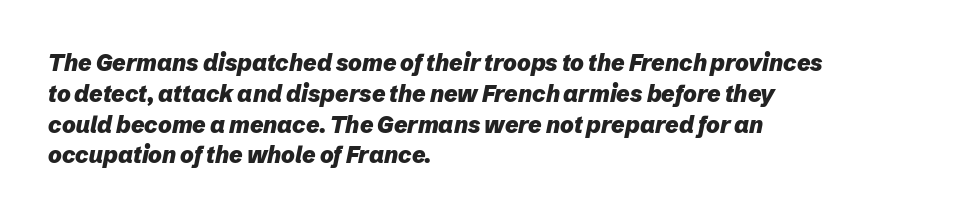
Reading down the block, your eye returns to a fixed left position each line. Slanted lettering throughout. Each word holds together tightly as a unit, with standard inter-letter gaps. Words float on clear page, feet unadorned. Whoever set this chose a conventional vertical rhythm. Typesetter's note: full bold, strokes at maximum text heaviness.
